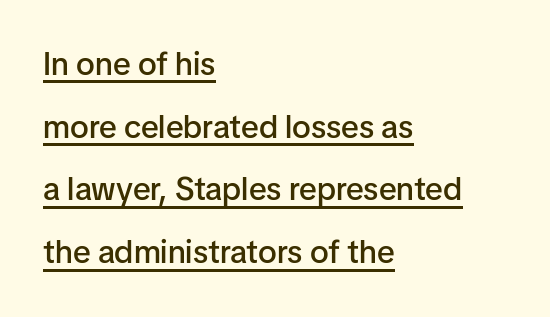
The image shows 32 px semibold sans-serif type, upright; set left-aligned, loose line spacing (1.96x), normal letter spacing, underlined; low stroke contrast and a medium x-height.
